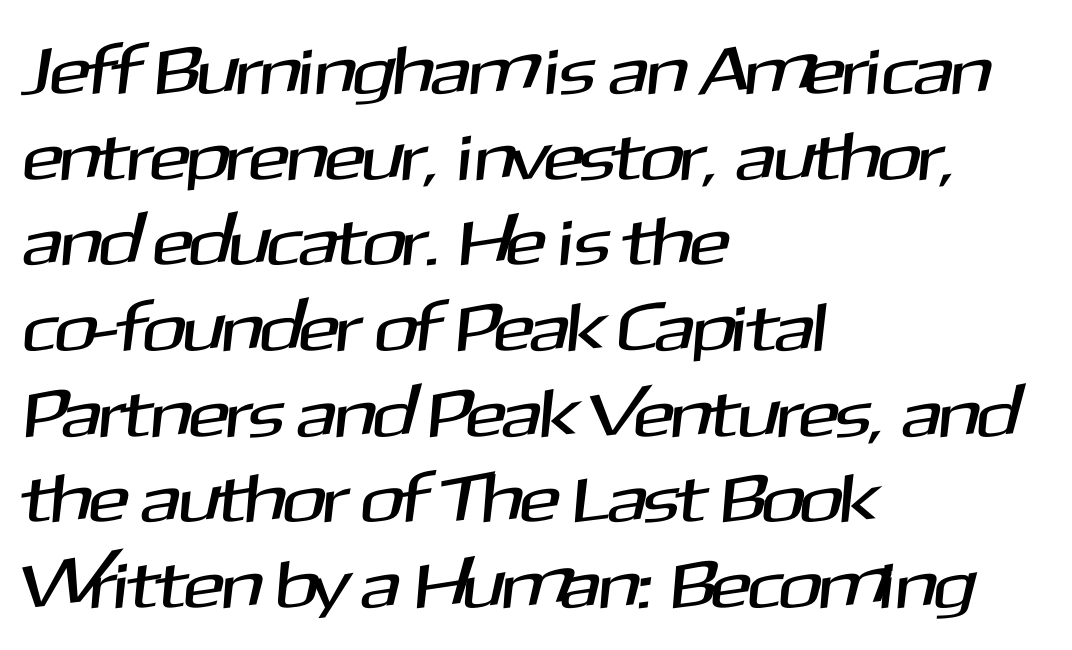
Look at the bottom of the vertical strokes: they stop flat, with no serifs. One-word summary of the alignment: left. The passage shown stacks its lines at a standard gap. There is no visible air inserted between adjacent glyphs. Spacing verdict: proportional, widths tailored to each character. Descenders are the only things crossing below the line.
